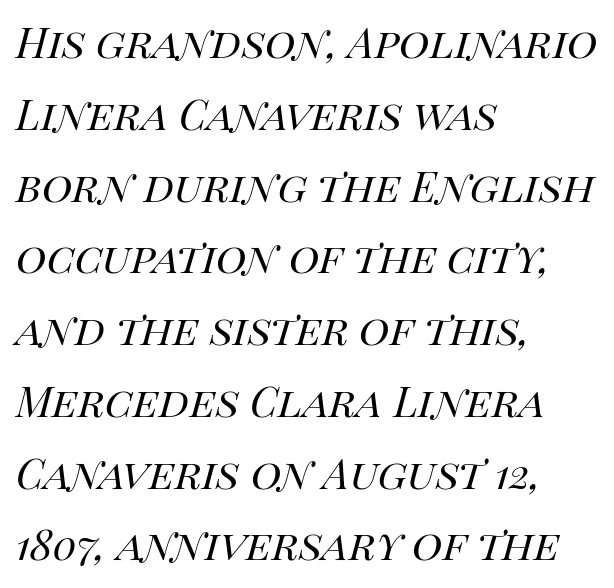
{"italic": "yes", "lean": "right", "slant_degrees": 14, "bold": "no", "weight": "regular", "width": "normal", "stroke_contrast": "high", "x_height": "large", "monospaced": "no", "underline": "no", "align": "left", "line_spacing": "normal", "line_spacing_ratio": 1.38, "letter_spacing": "normal", "letter_spacing_em": 0.0, "glyph_px": 52}
